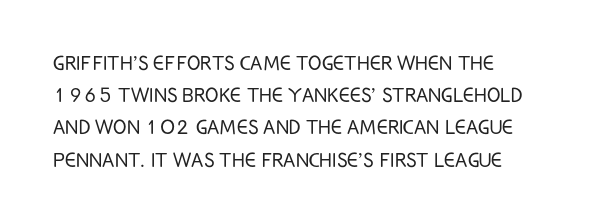
These lines keep a tight, regular rhythm from letter to letter. This sample is left-justified, so line endings fall wherever the words run out. The space between consecutive lines is moderate. Do the letters lean? They stand straight. The passage shown is not underscored anywhere. Stems and bowls with no extra thickness — not bold.
